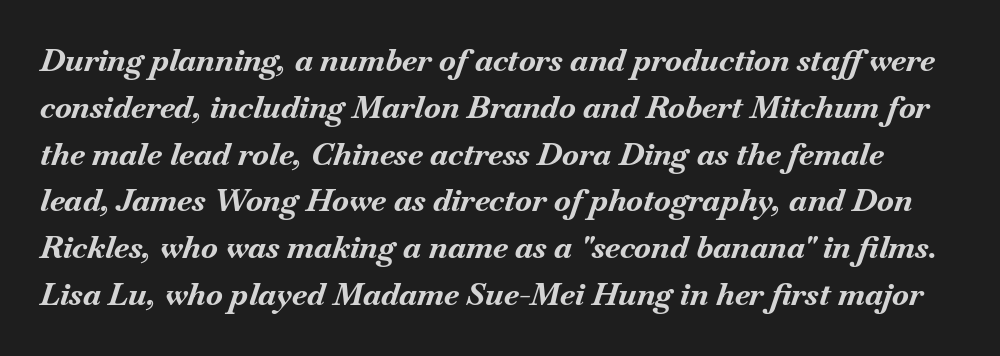
Q: Is the text bold? A: Yes.
Q: Is the text italic (slanted)? A: Yes, it leans right by about 18 degrees.
Q: Is the text underlined? A: No.
Q: Is the spacing between letters normal or unusually wide? A: Normal.
Q: Is the spacing between lines tight, normal or loose? A: Normal.
Q: Width (condensed, normal, or wide)? A: Normal.
Q: Stroke contrast? A: Medium.
Q: x-height? A: Small.
Q: Monospaced? A: No.
